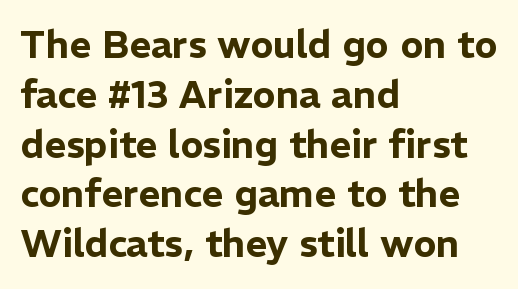
Q: Is the text italic (slanted)? A: No, it is upright.
Q: Is the typeface a serif or a sans-serif typeface? A: Sans-serif.
Q: Is the text underlined? A: No.
Q: How is the paragraph aligned? A: Left-aligned.
Q: Is the spacing between letters normal or unusually wide? A: Normal.
Q: Is the spacing between lines tight, normal or loose? A: Normal.
Q: Width (condensed, normal, or wide)? A: Normal.
Q: Stroke contrast? A: Low.
Q: x-height? A: Medium.
Q: Monospaced? A: No.
